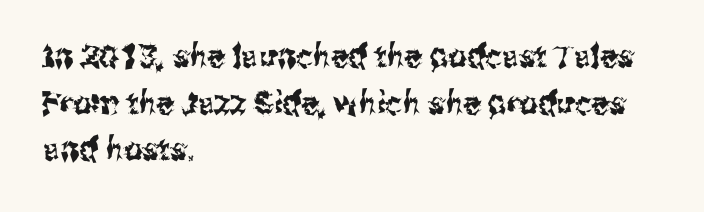
The image shows 32 px condensed sans-serif type, upright; set left-aligned, normal line spacing (1.46x), normal letter spacing, not underlined; medium stroke contrast and a medium x-height.
